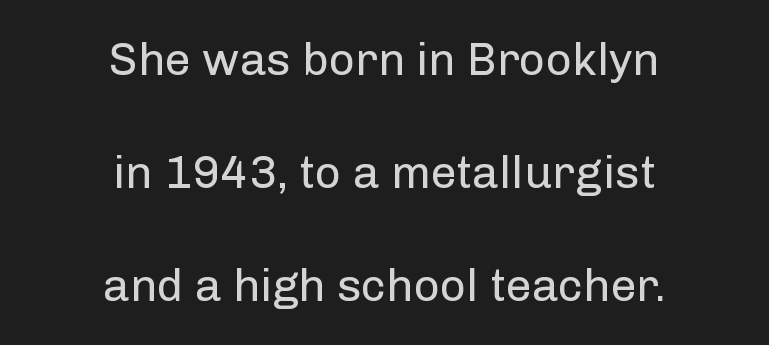
What kind of face is this? One without serifs — a sans. Nothing unusual about the tracking: characters are spaced as the font intends. Bold? No — there's no thickening of the strokes. The foot of each line stays bare and open.
